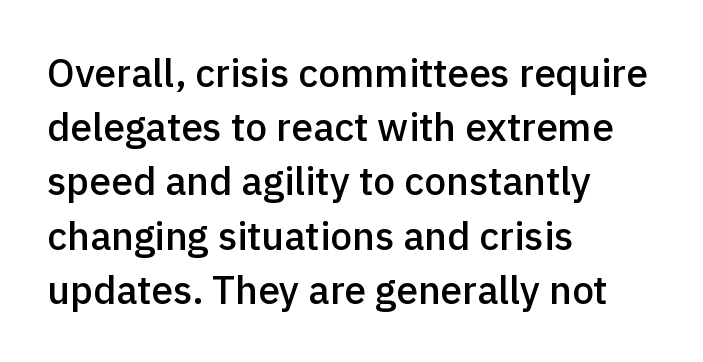
Glance below the letters and you will spot only blank space. These lines keep a tight, regular rhythm from letter to letter. A sans-serif font was chosen for this passage. The lines sit at an ordinary, default distance from one another. The specimen reads as upright at a glance. You could not count columns in this text — the font is proportionally spaced.
